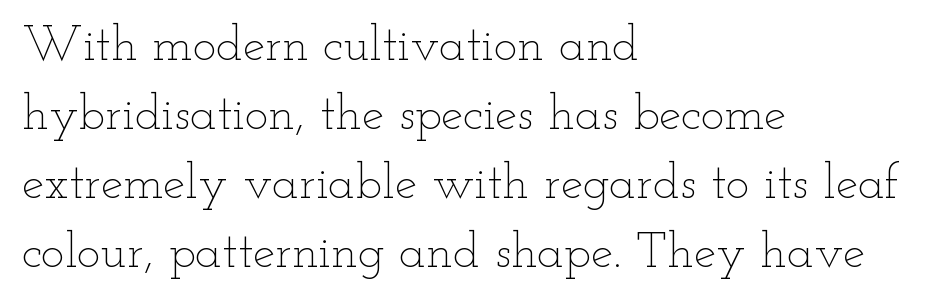
This rendering leaves character spacing at its baseline value. Ordinary non-slanted type is in use. Any mark beneath the type? The region is blank. Horizontal bands of white between lines are of average thickness.
